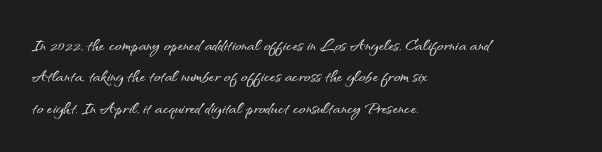
Q: Is the text italic (slanted)? A: Yes.
Q: Is the text underlined? A: No.
Q: How is the paragraph aligned? A: Left-aligned.
Q: Is the spacing between letters normal or unusually wide? A: Normal.
Q: Is the spacing between lines tight, normal or loose? A: Normal.
